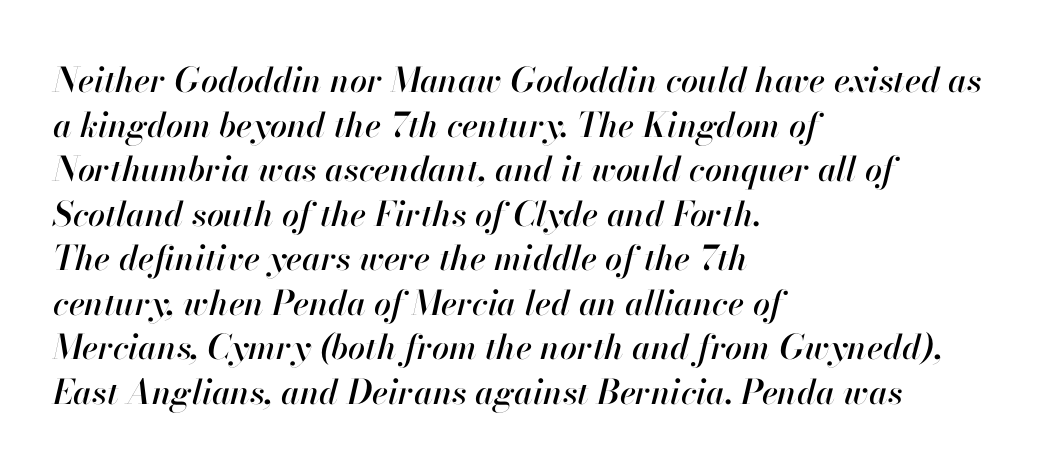
The image shows 34 px text type, italic (leaning right); set left-aligned, normal line spacing (1.31x), normal letter spacing, not underlined; high stroke contrast and a small x-height.
